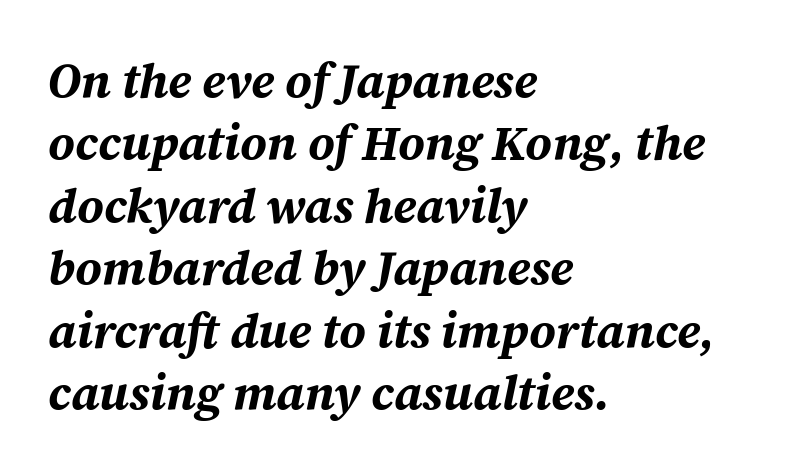
Look at the tracking — it's just the regular setting, nothing added. The text block is weighted toward the left margin, trailing off unevenly rightward. Summary of vertical rhythm: regular, with standard interline spacing. The face used here is proportionally spaced, like ordinary book or web type.
